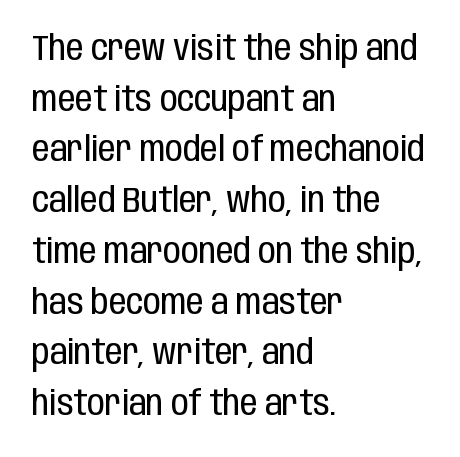
The letters advance in unequal steps, a hallmark of proportional type. The face used here is rendered with its standard letterfit. A typesetter would label this face a sans. Is there much room between lines? A standard amount, neither cramped nor airy. Where is the straight margin? On the left.
